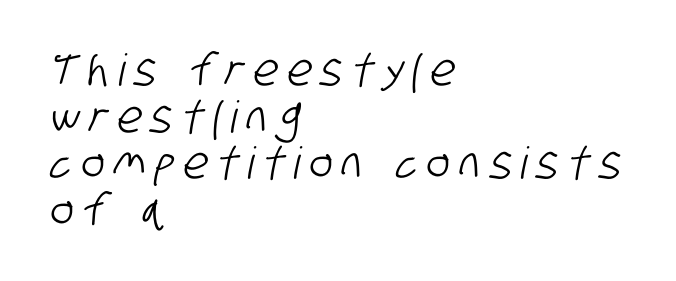
The image shows 44 px condensed sans-serif type; set left-aligned, tight line spacing (1.06x), unusually wide letter spacing (+0.22 em), not underlined; low stroke contrast and a large x-height.
